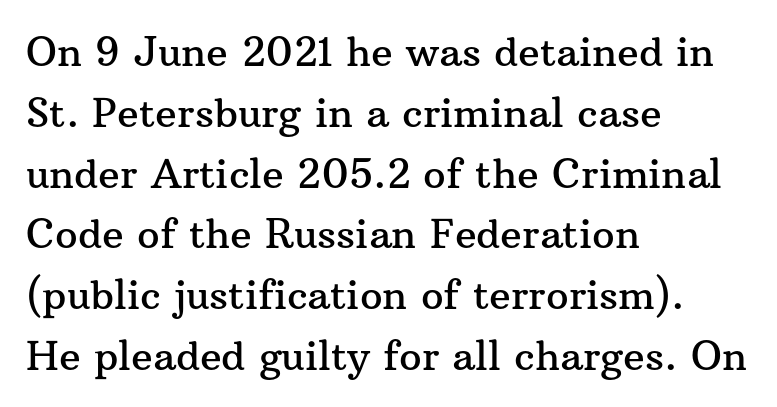
The foot of each line stays bare and open. Unlike italic type, these characters show no tilt at all. What kind of face is this? One with serifs. Looks like regular typesetting: each glyph gets only the width it needs.
